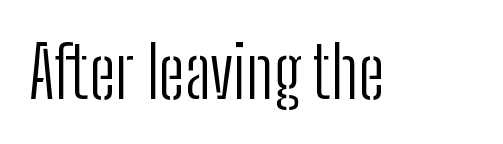
Q: Is the text bold? A: No.
Q: Is the text italic (slanted)? A: No, it is upright.
Q: Is the typeface a serif or a sans-serif typeface? A: Sans-serif.
Q: Is the text underlined? A: No.
Q: Is the spacing between letters normal or unusually wide? A: Normal.
Q: Width (condensed, normal, or wide)? A: Condensed.
Q: Stroke contrast? A: Low.
Q: x-height? A: Medium.
Q: Monospaced? A: No.
